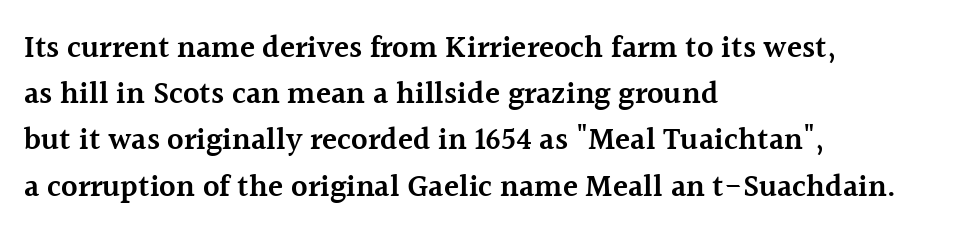
Q: Is the text bold? A: Semi-bold.
Q: Is the text italic (slanted)? A: No, it is upright.
Q: Is the typeface a serif or a sans-serif typeface? A: Serif.
Q: Is the text underlined? A: No.
Q: How is the paragraph aligned? A: Left-aligned.
Q: Is the spacing between letters normal or unusually wide? A: Normal.
Q: Is the spacing between lines tight, normal or loose? A: Normal.
Q: Width (condensed, normal, or wide)? A: Normal.
Q: x-height? A: Medium.
Q: Monospaced? A: No.
